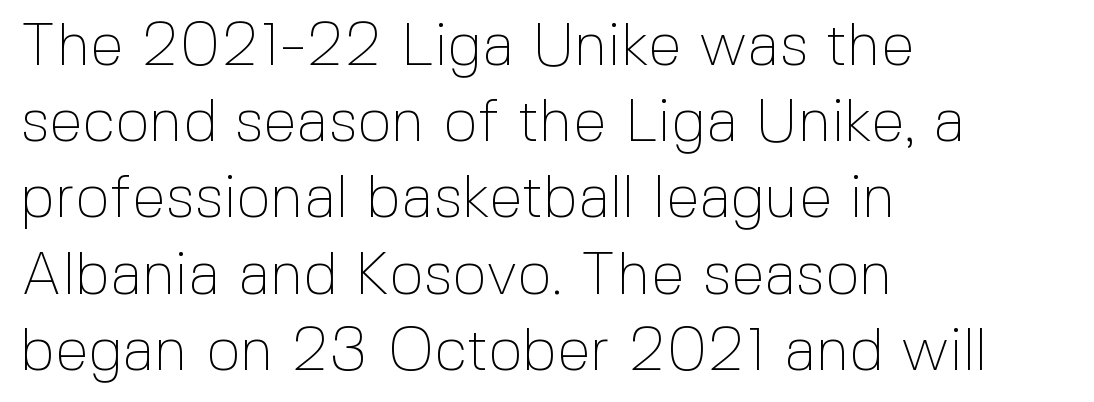
The image shows 60 px thin sans-serif type, upright; set left-aligned, normal line spacing (1.27x), normal letter spacing, not underlined; a medium x-height.
